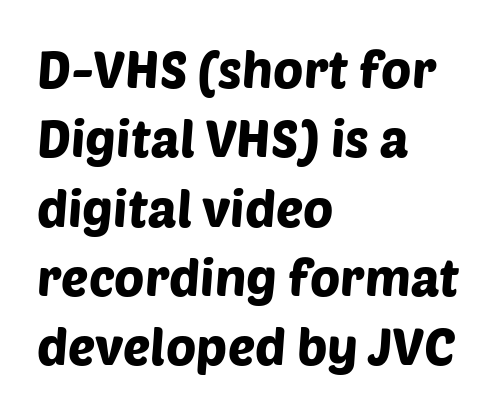
Q: Is the typeface a serif or a sans-serif typeface? A: Sans-serif.
Q: Is the text underlined? A: No.
Q: How is the paragraph aligned? A: Left-aligned.
Q: Is the spacing between letters normal or unusually wide? A: Normal.
Q: Is the spacing between lines tight, normal or loose? A: Normal.
Q: Width (condensed, normal, or wide)? A: Normal.
Q: Stroke contrast? A: Low.
Q: x-height? A: Large.
Q: Monospaced? A: No.
